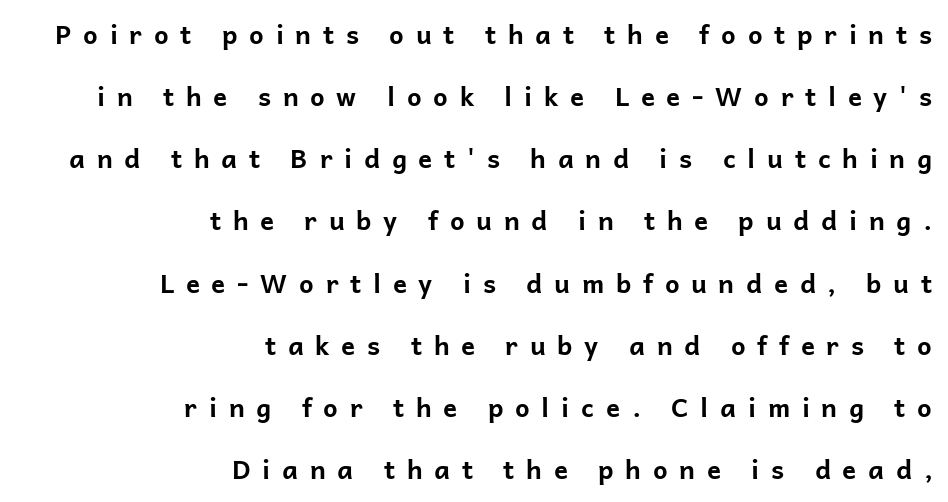
The image shows 26 px bold type, upright; set right-aligned, loose line spacing (2.39x), unusually wide letter spacing (+0.45 em), not underlined.
